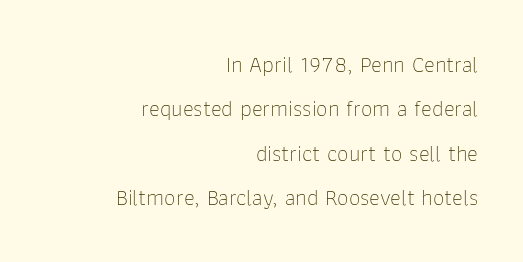
The image shows 23 px text type, upright; set right-aligned, loose line spacing (1.93x), normal letter spacing, not underlined.
